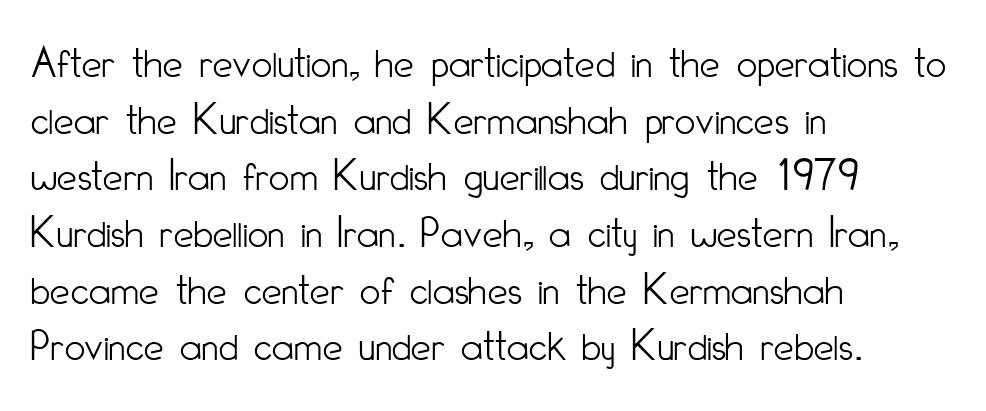
{"serif": "no", "italic": "no", "bold": "no", "weight": "light", "width": "condensed", "stroke_contrast": "low", "x_height": "small", "monospaced": "no", "underline": "no", "align": "left", "line_spacing": "normal", "line_spacing_ratio": 1.26, "letter_spacing": "normal", "letter_spacing_em": 0.0, "glyph_px": 45}
